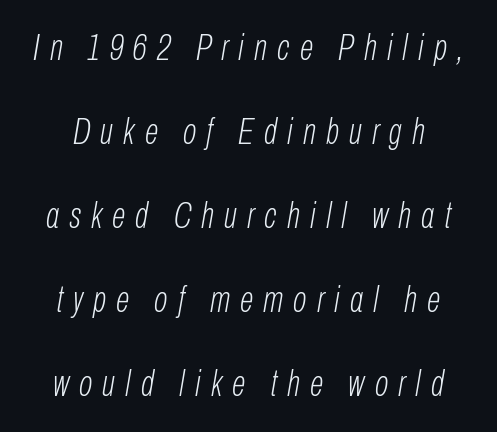
Q: Is the text bold? A: No.
Q: Is the text italic (slanted)? A: Yes, it leans right by about 10 degrees.
Q: Is the text underlined? A: No.
Q: Is the spacing between letters normal or unusually wide? A: Unusually wide.
Q: Is the spacing between lines tight, normal or loose? A: Loose.
Q: Width (condensed, normal, or wide)? A: Condensed.
Q: Stroke contrast? A: Low.
Q: x-height? A: Medium.
Q: Monospaced? A: No.
